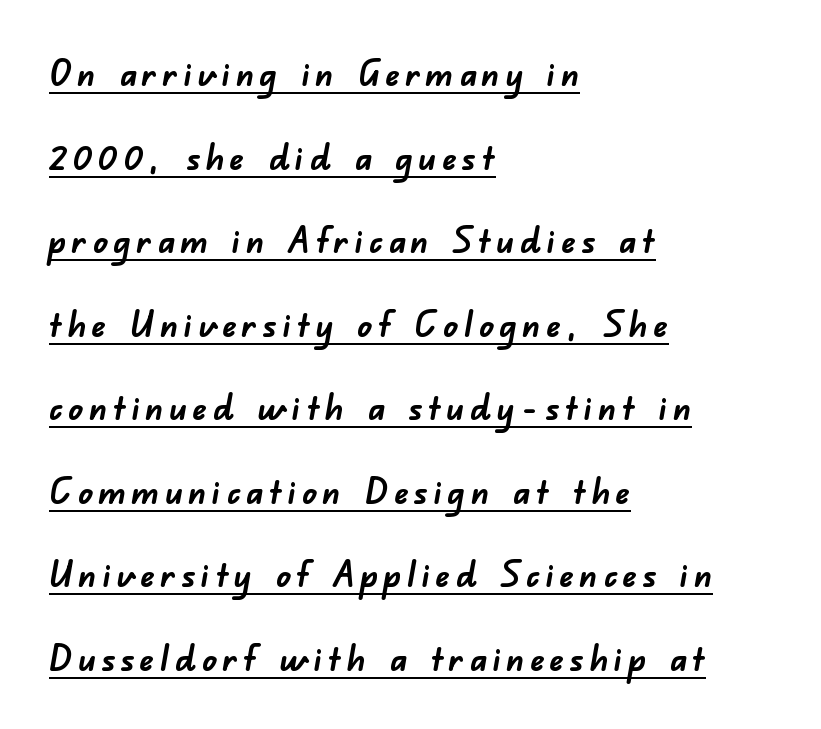
Compared with a centered layout, this one pins lines to the left instead. Horizontal bands of white between lines are thick stripes. Underlined type. The sample has been set heavy, in full bold. You could not count columns in this text — the font is proportionally spaced.
